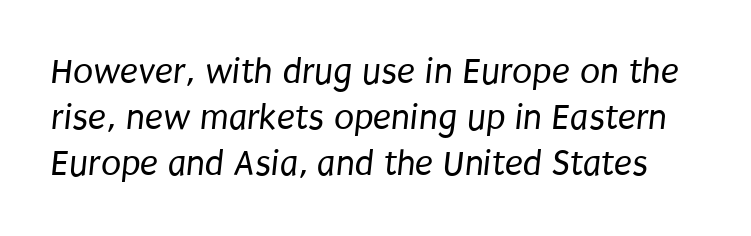
Q: Is the text bold? A: No.
Q: Is the typeface a serif or a sans-serif typeface? A: Sans-serif.
Q: Is the text underlined? A: No.
Q: Is the spacing between letters normal or unusually wide? A: Normal.
Q: Width (condensed, normal, or wide)? A: Condensed.
Q: Stroke contrast? A: Low.
Q: x-height? A: Large.
Q: Monospaced? A: No.
